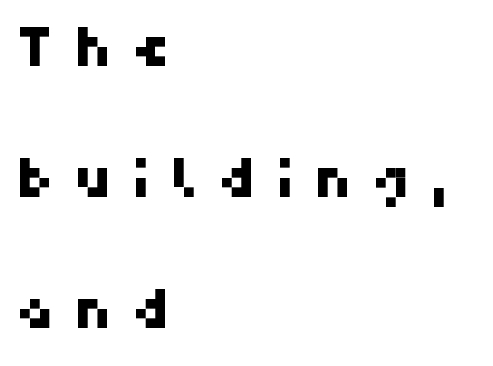
A bare baseline throughout the passage. Baseline-to-baseline distance is far greater than the letter height. Each letter's strokes conclude bluntly, with no projecting serifs. A classic flush-left, rag-right setting is used for this passage. Is this a fixed-width face? No — the glyphs have proportional, varying widths. The rendering inserts visible extra space after every character.
